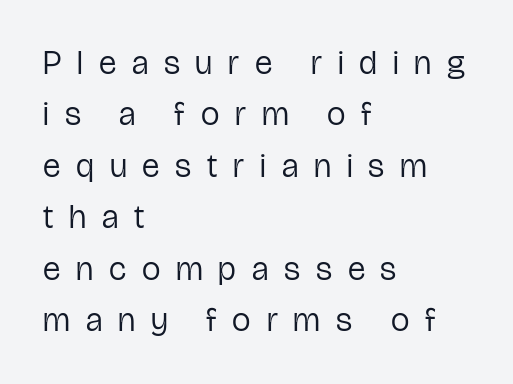
{"serif": "no", "italic": "no", "bold": "no", "weight": "regular", "width": "condensed", "stroke_contrast": "low", "x_height": "medium", "monospaced": "no", "underline": "no", "align": "left", "line_spacing": "normal", "line_spacing_ratio": 1.56, "letter_spacing": "wide", "letter_spacing_em": 0.48, "glyph_px": 33}
